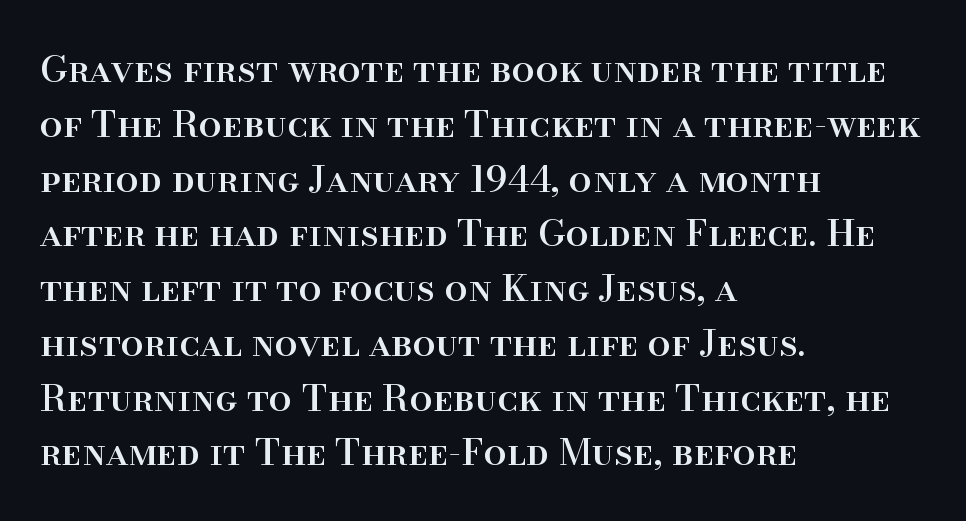
{"serif": "yes", "italic": "no", "width": "normal", "stroke_contrast": "high", "x_height": "small", "monospaced": "no", "underline": "no", "align": "left", "line_spacing": "normal", "line_spacing_ratio": 1.48, "letter_spacing": "normal", "letter_spacing_em": 0.0, "glyph_px": 37}
